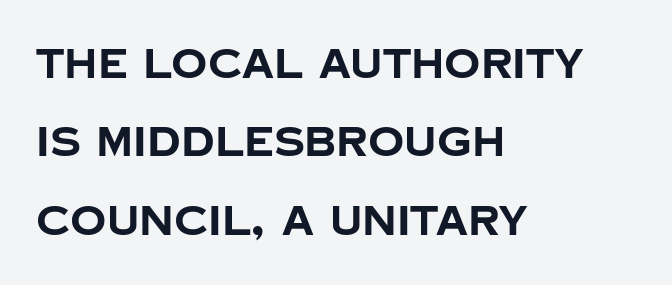
What stands out about the letter spacing? Nothing — it is the standard amount. This sample has the flowing, uneven cadence of proportional lettering. No word sits above an underline. Vertically, the passage feels expansive, rows floating well apart. The type sits square on the baseline with zero lean.
